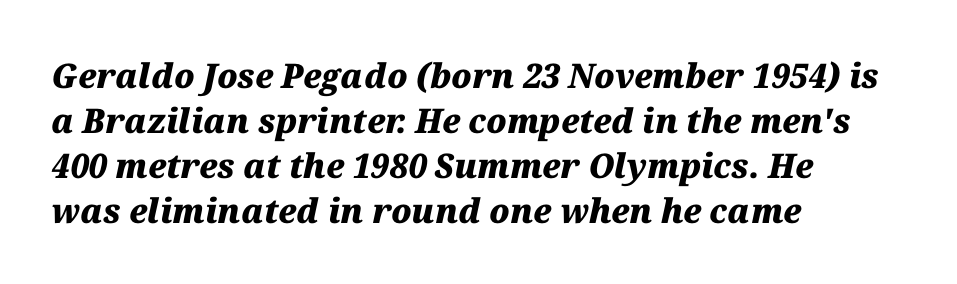
These lines are set flush left with a ragged right edge. Letter spacing: default. The typography opts for an oblique posture over an upright one. Summary of weight: heavy, a full bold. Spacing verdict: proportional, widths tailored to each character. The leading is moderate, giving the passage an even texture.
